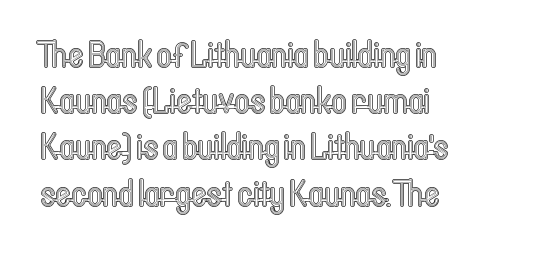
Q: Is the text italic (slanted)? A: No, it is upright.
Q: Is the text underlined? A: No.
Q: How is the paragraph aligned? A: Left-aligned.
Q: Is the spacing between letters normal or unusually wide? A: Normal.
Q: Is the spacing between lines tight, normal or loose? A: Normal.
Q: Width (condensed, normal, or wide)? A: Condensed.
Q: x-height? A: Medium.
Q: Monospaced? A: No.
